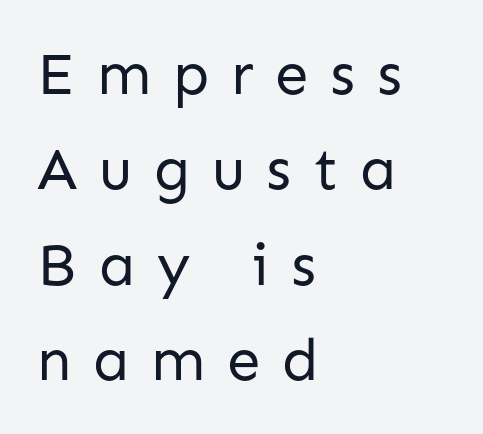
Check under the words: just untouched page. The paragraph shown leans on its left margin. Bold? No — there's no thickening of the strokes. Note: no serifs on the glyphs.
